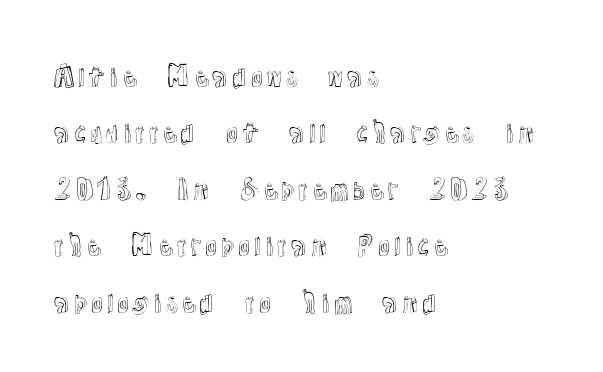
The image shows 27 px text type, upright; set left-aligned, loose line spacing (2.09x), normal letter spacing, not underlined.
